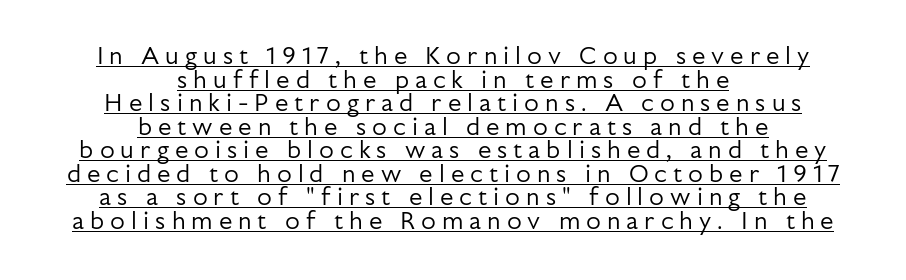
Between one letter and the next there's a generous, obvious gap. The lettering holds an erect, upright posture throughout. Is there an underline? Yes — a line sits under the letters. Vertically, the passage feels compressed, each row crowding the next. In CSS terms this would be text-align: center. No extra ink here — the face is not bold.
